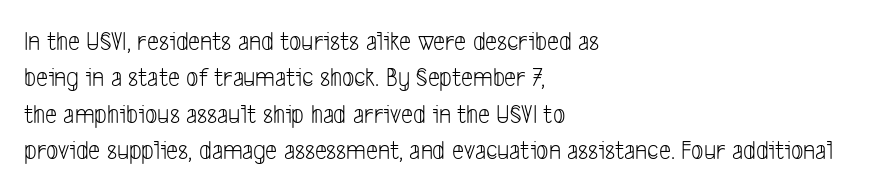
The image shows 27 px text type; set left-aligned, normal line spacing (1.35x), normal letter spacing, not underlined.
